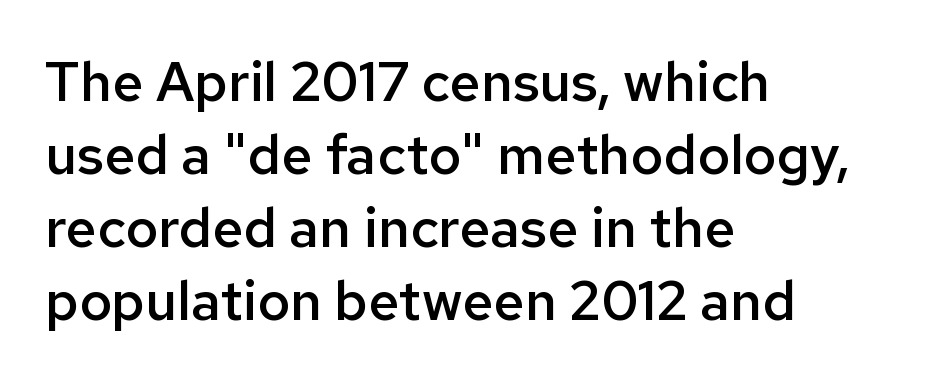
Q: Is the text bold? A: Semi-bold.
Q: Is the text italic (slanted)? A: No, it is upright.
Q: Is the typeface a serif or a sans-serif typeface? A: Sans-serif.
Q: Is the text underlined? A: No.
Q: How is the paragraph aligned? A: Left-aligned.
Q: Is the spacing between letters normal or unusually wide? A: Normal.
Q: Is the spacing between lines tight, normal or loose? A: Normal.
Q: Width (condensed, normal, or wide)? A: Normal.
Q: Stroke contrast? A: Low.
Q: x-height? A: Medium.
Q: Monospaced? A: No.
